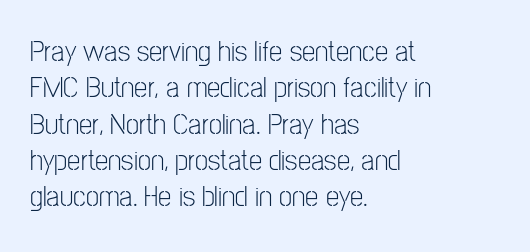
The image shows 30 px light, condensed sans-serif type, upright; set left-aligned, line spacing 1.21x, normal letter spacing, not underlined; low stroke contrast and a medium x-height.
